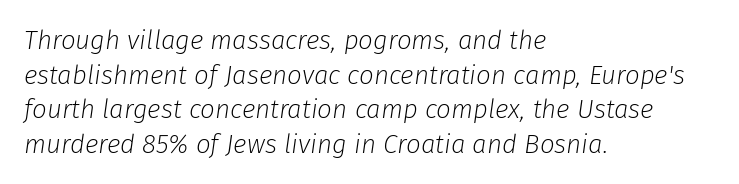
{"italic": "yes", "lean": "right", "slant_degrees": 8, "bold": "no", "underline": "no", "align": "left", "line_spacing": "normal", "line_spacing_ratio": 1.33, "letter_spacing": "normal", "letter_spacing_em": 0.0, "glyph_px": 26}
